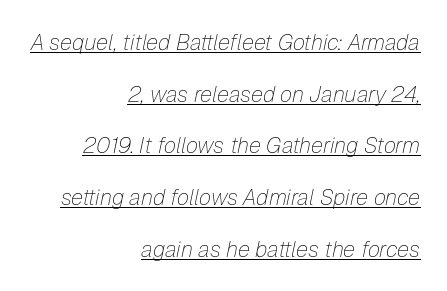
{"italic": "yes", "lean": "right", "slant_degrees": 12, "bold": "no", "underline": "yes", "align": "right", "line_spacing": "loose", "line_spacing_ratio": 2.35, "letter_spacing": "normal", "letter_spacing_em": 0.0, "glyph_px": 22}
